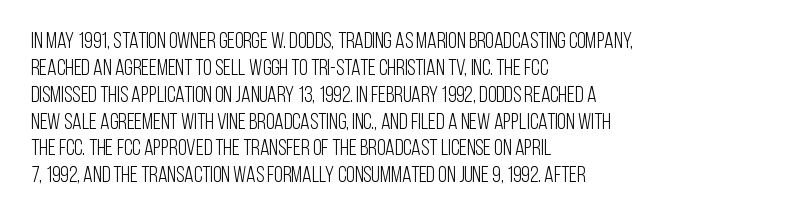
The image shows 22 px text type, upright; set left-aligned, line spacing 1.22x, normal letter spacing, not underlined.
